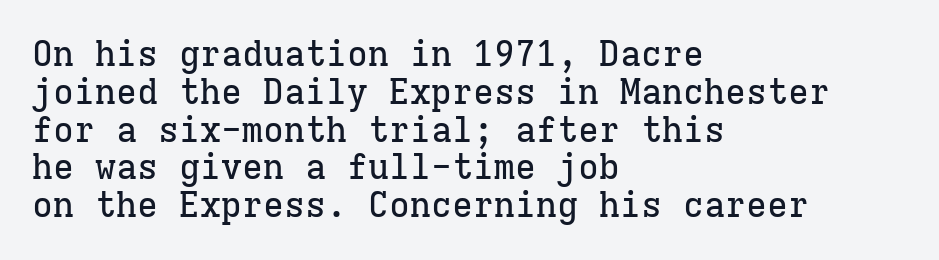
The image shows 35 px serif type, upright, monospaced; set left-aligned, tight line spacing (1.08x), normal letter spacing, not underlined; low stroke contrast and a medium x-height.
